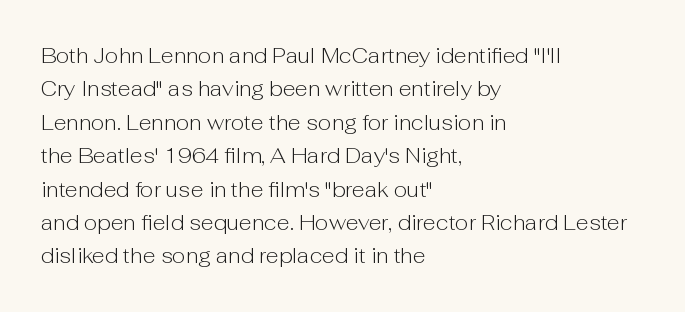
How would I describe the line gaps? Plain and ordinary. Weight: in the light-to-regular range. The type is set solid horizontally, with unmodified tracking. The lines are quadded left.
